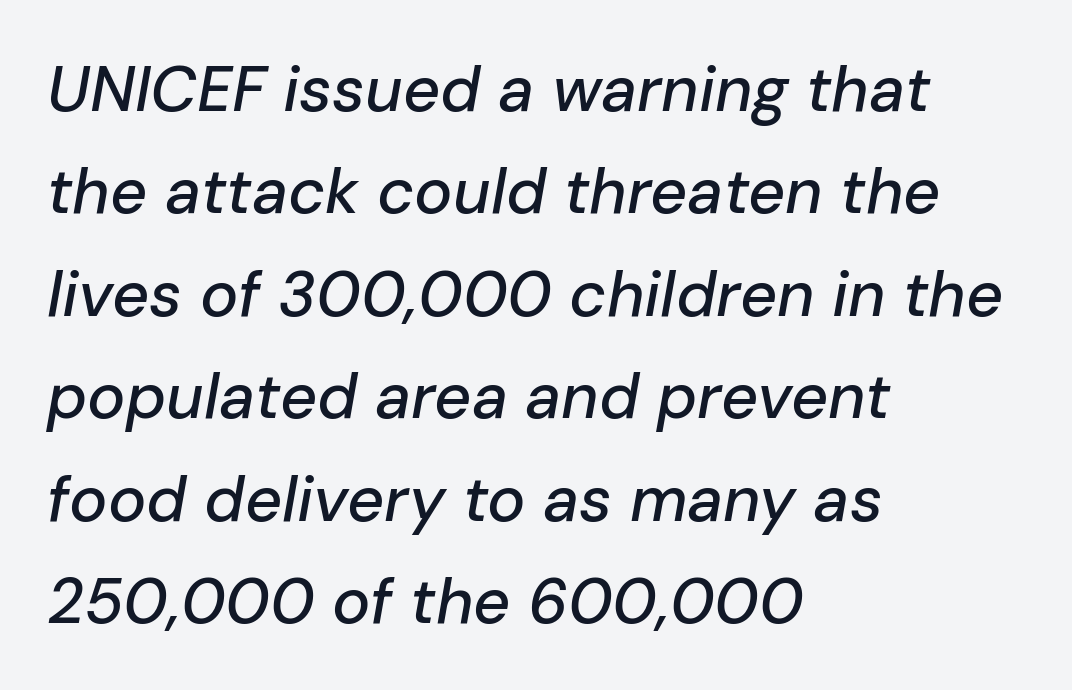
The image shows 64 px text type, italic (leaning right); set left-aligned, normal line spacing (1.6x), normal letter spacing, not underlined; low stroke contrast and a medium x-height.
